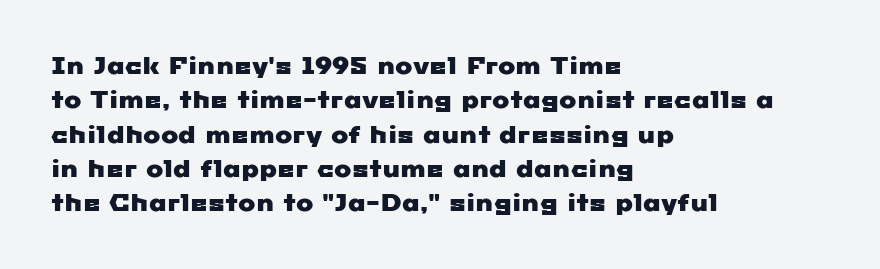
The face used here is rendered with its standard letterfit. Is there much room between lines? A standard amount, neither cramped nor airy. The glyphs are unaccompanied by any horizontal stroke below them. Typeset ragged right — the left edge is the straight one.
